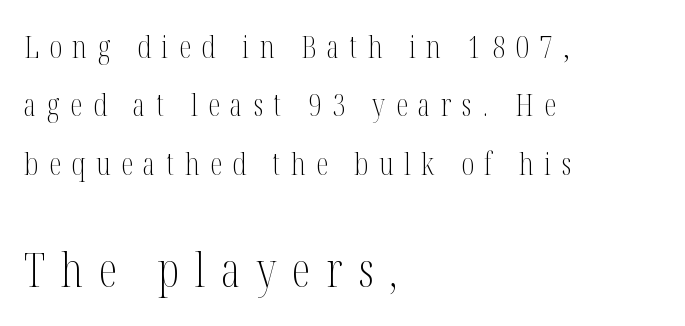
Words float on clear page, feet unadorned. Note: serifs present on the glyphs. The weight would be labelled regular, book, light, or lighter still. Tall strokes in this sample are plumb rather than angled.
